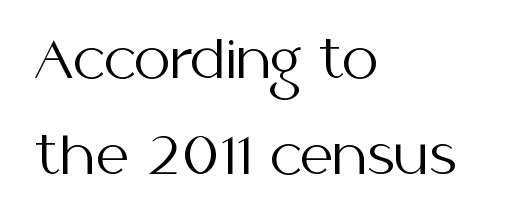
{"serif": "no", "italic": "no", "bold": "no", "weight": "regular", "width": "normal", "stroke_contrast": "medium", "x_height": "medium", "monospaced": "no", "underline": "no", "align": "left", "line_spacing_ratio": 1.85, "letter_spacing": "normal", "letter_spacing_em": 0.0, "glyph_px": 52}
